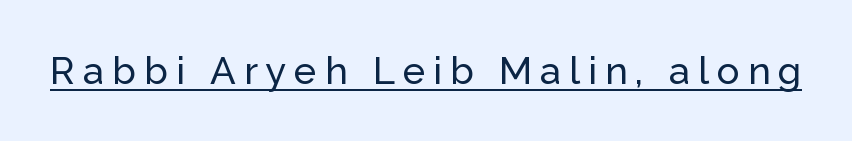
This sample has the flowing, uneven cadence of proportional lettering. The lettering holds an erect, upright posture throughout. The face used here appears with an underline applied. This rendering widens character spacing well past its baseline value.
